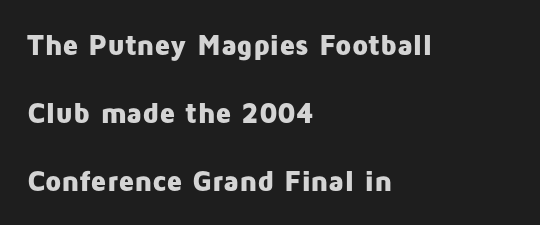
The image shows 29 px heavy sans-serif type, upright; set left-aligned, loose line spacing (2.34x), normal letter spacing, not underlined; low stroke contrast and a medium x-height.
